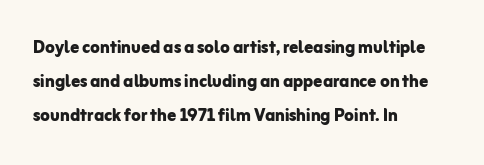
The lettering holds an erect, upright posture throughout. No word sits above an underline. Thick stems and heavy bowls — unmistakably bold. How are the letters spaced? Ordinarily, with no added tracking. Line beginnings align vertically; line endings do not.
